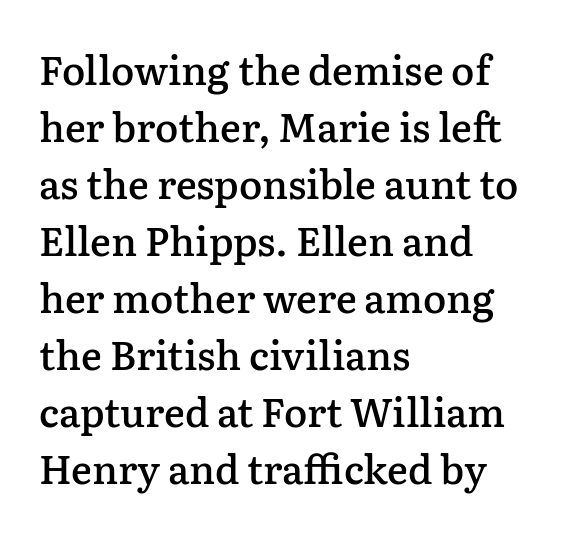
Q: Is the text bold? A: Semi-bold.
Q: Is the text italic (slanted)? A: No, it is upright.
Q: Is the typeface a serif or a sans-serif typeface? A: Serif.
Q: Is the text underlined? A: No.
Q: How is the paragraph aligned? A: Left-aligned.
Q: Is the spacing between letters normal or unusually wide? A: Normal.
Q: Is the spacing between lines tight, normal or loose? A: Normal.
Q: Width (condensed, normal, or wide)? A: Normal.
Q: Stroke contrast? A: Low.
Q: x-height? A: Medium.
Q: Monospaced? A: No.
